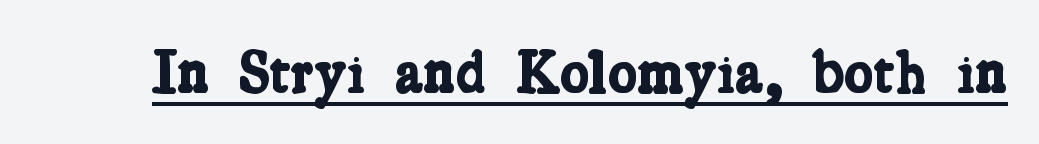
The face used here is rendered with its standard letterfit. Note the varied advance widths — an 'i' is clearly narrower than an 'm'. Descenders here cross a horizontal rule under the line. Are there feet on the stems? There are — it's a serif. The strokes are fattened all the way to bold.
